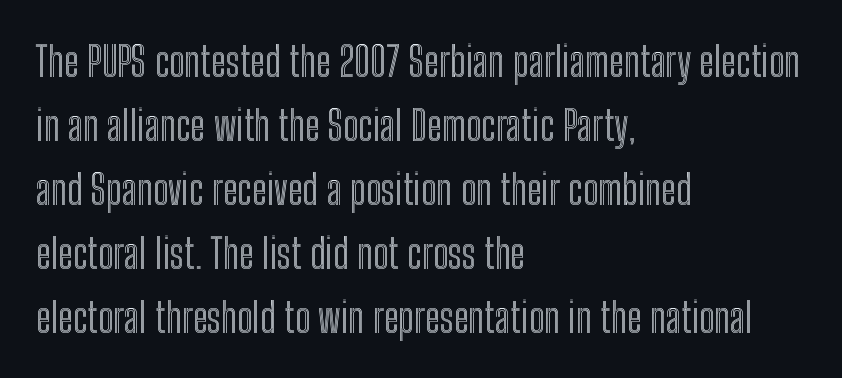
{"italic": "no", "width": "condensed", "x_height": "medium", "monospaced": "no", "underline": "no", "align": "left", "line_spacing": "normal", "line_spacing_ratio": 1.56, "letter_spacing": "normal", "letter_spacing_em": 0.0, "glyph_px": 41}
